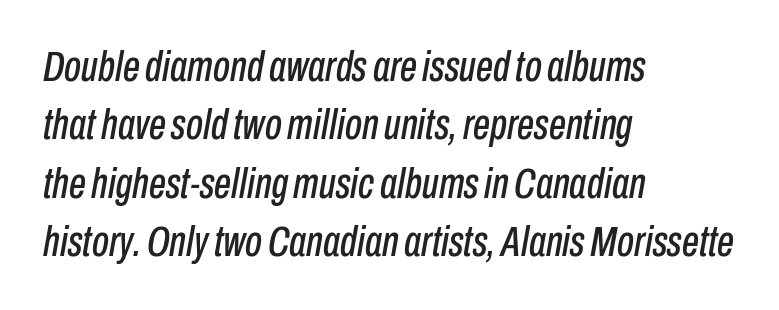
Note the varied advance widths — an 'i' is clearly narrower than an 'm'. No extra tracking has been applied to these lines. Designer's note — italics engaged. Normally led — the rows are evenly, conventionally spaced. The lines in this sample share a left origin and differ only in where they stop. Underline: absent.
